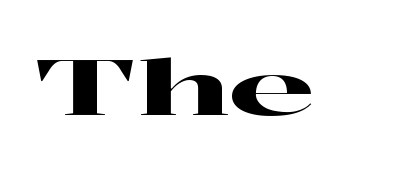
Each letter keeps its own natural width here, so spacing adapts to shape. Notice how the stems are strictly vertical — no italics here. Type without underlining. The type is set solid horizontally, with unmodified tracking. Check where the strokes stop: tiny serifs finish them off.
